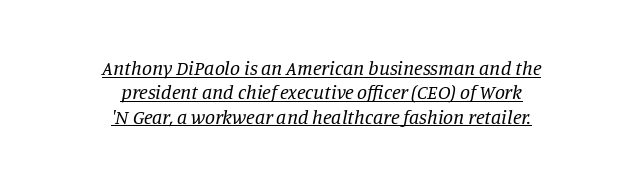
Q: Is the text bold? A: No.
Q: Is the text italic (slanted)? A: Yes, it leans right by about 11 degrees.
Q: Is the text underlined? A: Yes.
Q: How is the paragraph aligned? A: Centered.
Q: Is the spacing between letters normal or unusually wide? A: Normal.
